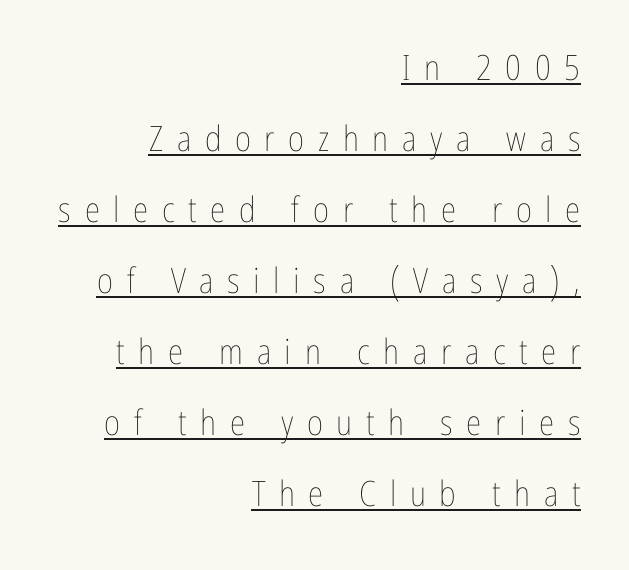
The image shows 35 px thin, condensed type, upright; set right-aligned, loose line spacing (2.03x), unusually wide letter spacing (+0.39 em), underlined; low stroke contrast and a medium x-height.
